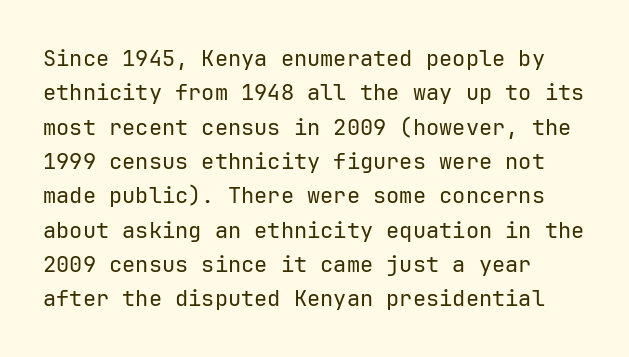
The image shows 22 px text type, upright; set left-aligned, normal line spacing (1.56x), normal letter spacing, not underlined.
